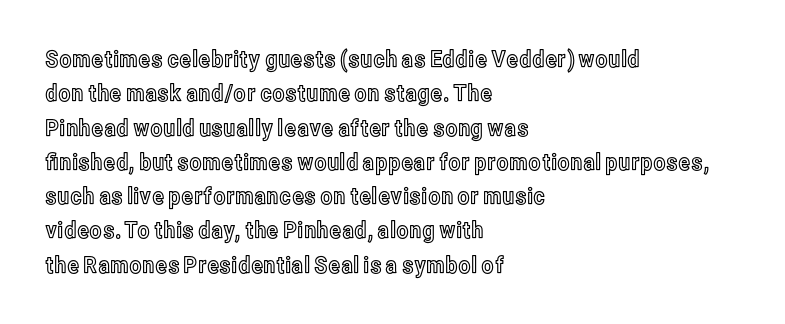
If you drew a ruler down the left edge, every line would touch it. Any mark beneath the type? The region is blank. Vertical spacing — default. It's the straight-up-and-down kind of type.
